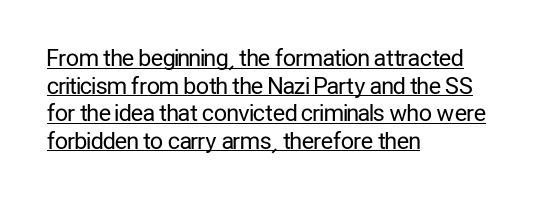
The passage shown has conventional tracking throughout. Underlining? Definitely there. Nothing heavy about these letters — not bold at all. Each line starts at the same left margin while the right side varies. Every stem runs plumb, perpendicular to the baseline.
